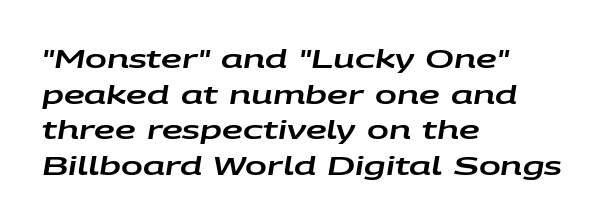
The image shows 26 px text type, italic (leaning right); set left-aligned, normal line spacing (1.37x), normal letter spacing, not underlined.
